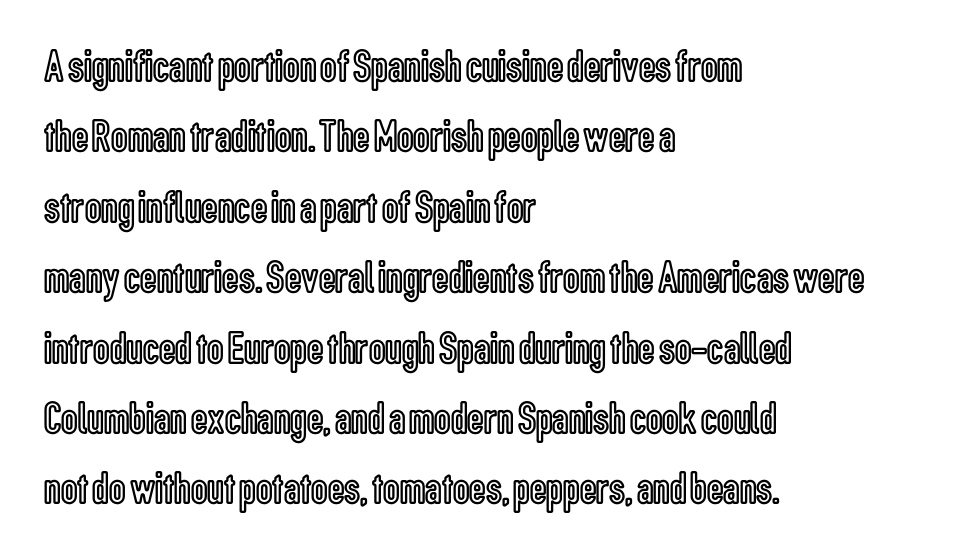
Q: Is the text italic (slanted)? A: No, it is upright.
Q: Is the text underlined? A: No.
Q: How is the paragraph aligned? A: Left-aligned.
Q: Is the spacing between letters normal or unusually wide? A: Normal.
Q: Is the spacing between lines tight, normal or loose? A: Normal.
Q: Width (condensed, normal, or wide)? A: Condensed.
Q: x-height? A: Medium.
Q: Monospaced? A: No.
